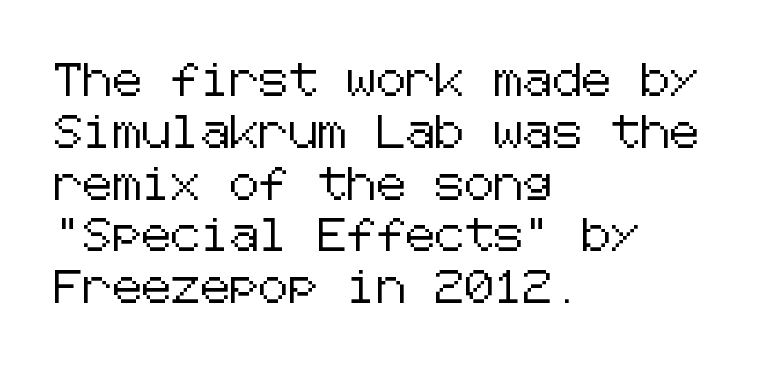
{"serif": "no", "italic": "no", "width": "normal", "stroke_contrast": "low", "x_height": "medium", "underline": "no", "align": "left", "line_spacing": "normal", "line_spacing_ratio": 1.57, "letter_spacing": "normal", "letter_spacing_em": 0.0, "glyph_px": 33}
